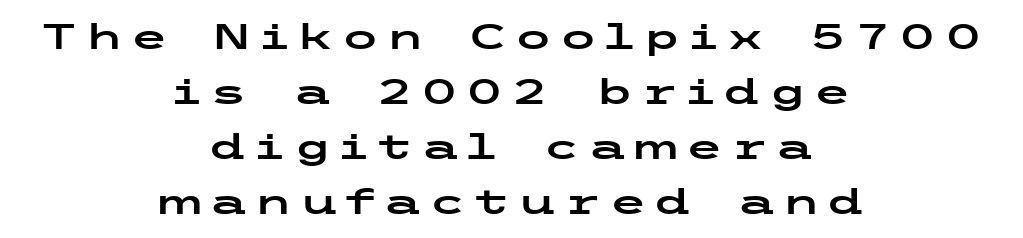
Q: Is the text italic (slanted)? A: No, it is upright.
Q: Is the typeface a serif or a sans-serif typeface? A: Sans-serif.
Q: Is the text underlined? A: No.
Q: How is the paragraph aligned? A: Centered.
Q: Is the spacing between lines tight, normal or loose? A: Normal.
Q: Width (condensed, normal, or wide)? A: Wide.
Q: Stroke contrast? A: Low.
Q: x-height? A: Medium.
